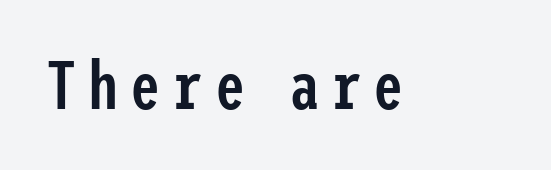
Posture: vertical. Typesetter's note: demi weight, one step under bold. In terms of letterform style, serifs are entirely absent. Nobody drew a line under any word here.
